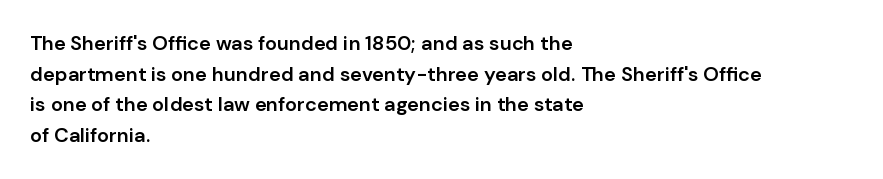
Q: Is the text bold? A: Semi-bold.
Q: Is the text italic (slanted)? A: No, it is upright.
Q: Is the text underlined? A: No.
Q: How is the paragraph aligned? A: Left-aligned.
Q: Is the spacing between letters normal or unusually wide? A: Normal.
Q: Is the spacing between lines tight, normal or loose? A: Normal.
